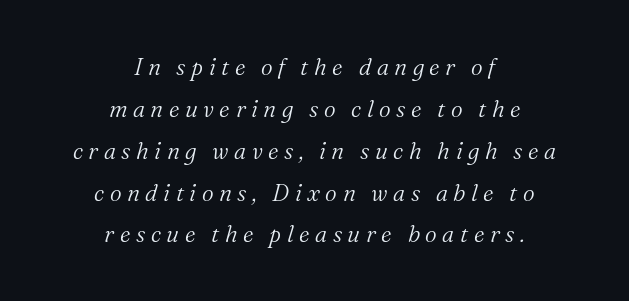
Q: Is the text bold? A: No.
Q: Is the text italic (slanted)? A: Yes, it leans right by about 16 degrees.
Q: Is the text underlined? A: No.
Q: How is the paragraph aligned? A: Centered.
Q: Is the spacing between letters normal or unusually wide? A: Unusually wide.
